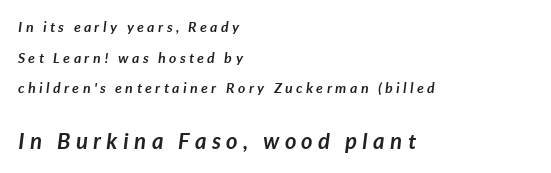
Q: Is the text bold? A: Yes.
Q: Is the text italic (slanted)? A: Yes, it leans right by about 7 degrees.
Q: Is the text underlined? A: No.
Q: How is the paragraph aligned? A: Left-aligned.
Q: Is the spacing between letters normal or unusually wide? A: Unusually wide.
Q: Is the spacing between lines tight, normal or loose? A: Loose.
Q: Which block of text is set in a larger size, the first (top) or the second (bottom)? A: The second (bottom) one.
